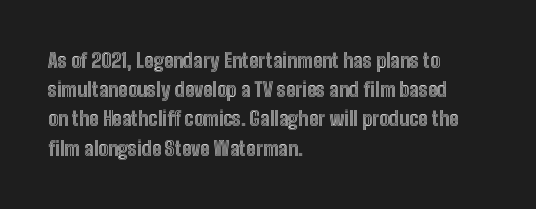
Q: Is the text italic (slanted)? A: No, it is upright.
Q: Is the text underlined? A: No.
Q: How is the paragraph aligned? A: Left-aligned.
Q: Is the spacing between letters normal or unusually wide? A: Normal.
Q: Is the spacing between lines tight, normal or loose? A: Normal.
